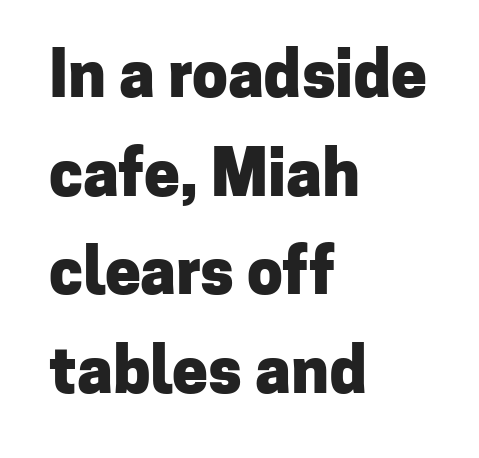
Q: Is the text bold? A: Yes.
Q: Is the text italic (slanted)? A: No, it is upright.
Q: Is the typeface a serif or a sans-serif typeface? A: Sans-serif.
Q: Is the text underlined? A: No.
Q: How is the paragraph aligned? A: Left-aligned.
Q: Is the spacing between letters normal or unusually wide? A: Normal.
Q: Is the spacing between lines tight, normal or loose? A: Normal.
Q: Width (condensed, normal, or wide)? A: Normal.
Q: Stroke contrast? A: Low.
Q: x-height? A: Medium.
Q: Monospaced? A: No.
